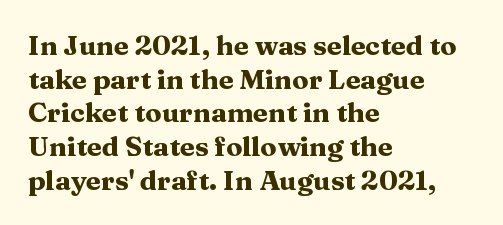
Q: Is the text bold? A: Yes.
Q: Is the text italic (slanted)? A: No, it is upright.
Q: Is the text underlined? A: No.
Q: How is the paragraph aligned? A: Left-aligned.
Q: Is the spacing between letters normal or unusually wide? A: Normal.
Q: Is the spacing between lines tight, normal or loose? A: Normal.
